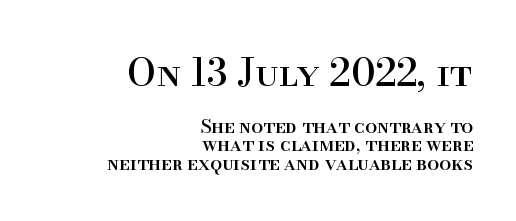
The lines in this sample share a right terminus and differ only in where they begin. Type size steps down from the first block to the second. In terms of letterspacing, this is plain default setting. Nope, not italic — everything's standing straight. The space directly below the letters is spotless.
